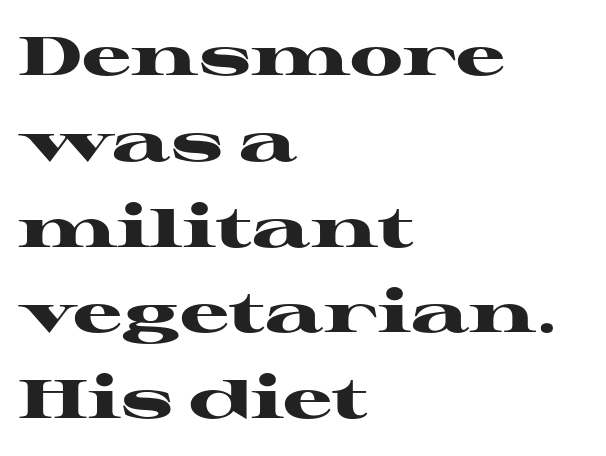
Letter spacing: default. Note the varied advance widths — an 'i' is clearly narrower than an 'm'. It's the straight-up-and-down kind of type. Each row of text sits above clean, open space. The passage shown is emphatically bold. The rows are spaced the way most documents space them.
